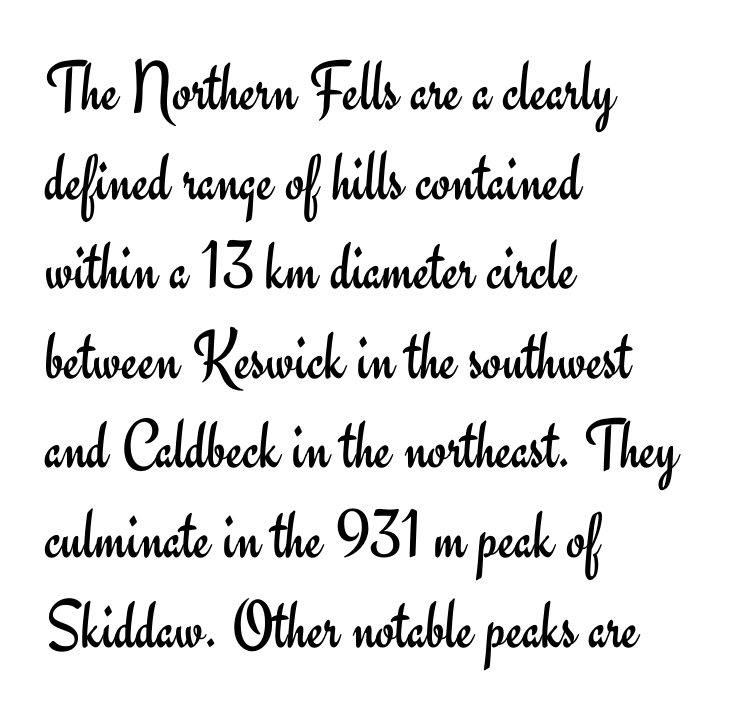
Only glyphs here, with clear space below each row. Baseline-to-baseline distance is the conventional proportion of letter height. Casual observation: everything's shoved over to the left. These lines are composed in type without serifs. What stands out about the letter spacing? Nothing — it is the standard amount.
